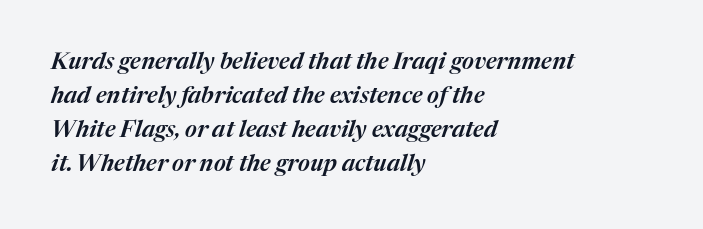
Q: Is the text italic (slanted)? A: Yes, it leans right by about 17 degrees.
Q: Is the text underlined? A: No.
Q: How is the paragraph aligned? A: Left-aligned.
Q: Is the spacing between letters normal or unusually wide? A: Normal.
Q: Is the spacing between lines tight, normal or loose? A: Normal.
